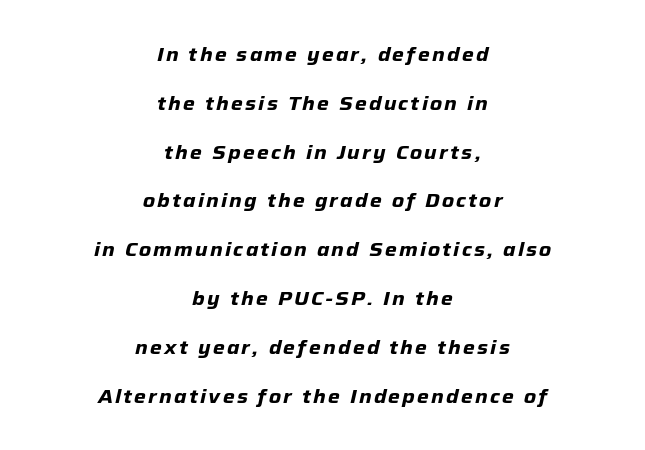
Does the weight exceed regular? Yes, all the way to bold. The designer dialed line spacing up above the default. The passage shown leans; its letterforms are oblique. The compositor balanced each line on the midline. Quick note: underline off.
